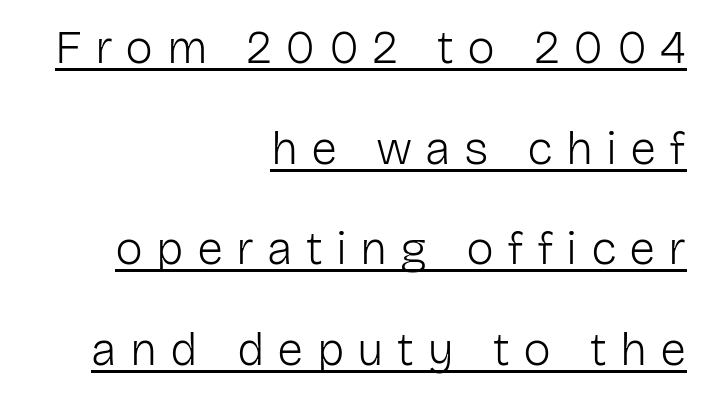
Q: Is the text bold? A: No.
Q: Is the text italic (slanted)? A: No, it is upright.
Q: Is the typeface a serif or a sans-serif typeface? A: Sans-serif.
Q: Is the text underlined? A: Yes.
Q: How is the paragraph aligned? A: Right-aligned.
Q: Is the spacing between letters normal or unusually wide? A: Unusually wide.
Q: Is the spacing between lines tight, normal or loose? A: Loose.
Q: Width (condensed, normal, or wide)? A: Normal.
Q: Stroke contrast? A: Low.
Q: x-height? A: Medium.
Q: Monospaced? A: No.
